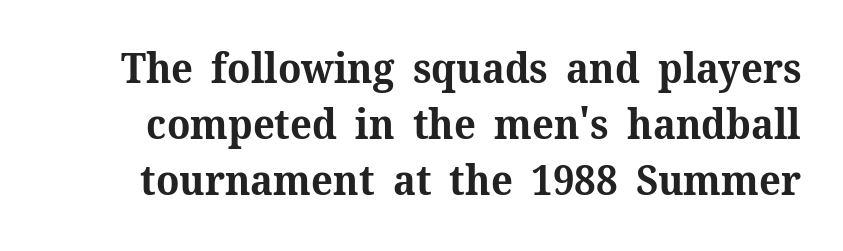
Q: Is the text bold? A: Yes.
Q: Is the text italic (slanted)? A: No, it is upright.
Q: Is the typeface a serif or a sans-serif typeface? A: Serif.
Q: Is the text underlined? A: No.
Q: Is the spacing between letters normal or unusually wide? A: Normal.
Q: Is the spacing between lines tight, normal or loose? A: Normal.
Q: Width (condensed, normal, or wide)? A: Normal.
Q: Stroke contrast? A: Medium.
Q: x-height? A: Medium.
Q: Monospaced? A: No.
